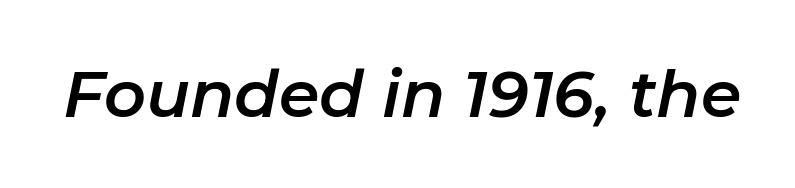
In terms of posture, this sample is oblique. Looks like regular typesetting: each glyph gets only the width it needs. Look at the tracking — it's just the regular setting, nothing added. Quick note: underline off.
